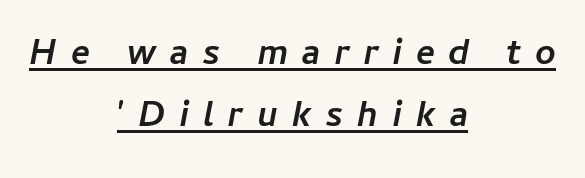
Q: Is the text bold? A: Yes.
Q: Is the text italic (slanted)? A: Yes, it leans right by about 11 degrees.
Q: Is the text underlined? A: Yes.
Q: How is the paragraph aligned? A: Centered.
Q: Is the spacing between letters normal or unusually wide? A: Unusually wide.
Q: Width (condensed, normal, or wide)? A: Normal.
Q: Stroke contrast? A: Low.
Q: x-height? A: Medium.
Q: Monospaced? A: No.
